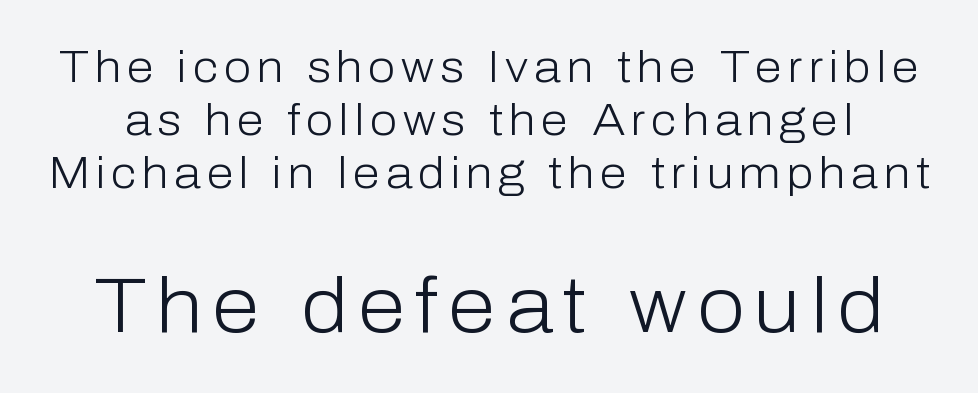
The image shows 77 px light sans-serif type, upright; set line spacing 1.21x, not underlined; the second (bottom) block is 1.75x larger; low stroke contrast and a medium x-height.
